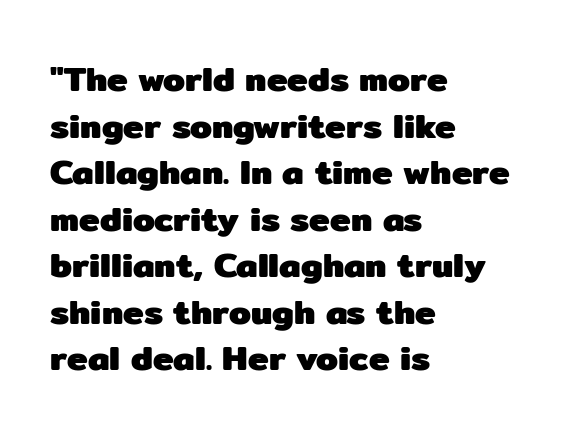
A sans-serif font was chosen for this passage. Thick stems and heavy bowls — unmistakably bold. Descenders hang freely into open space. These lines are rendered in a variable-pitch font. A roman cut, with each character standing at attention.
